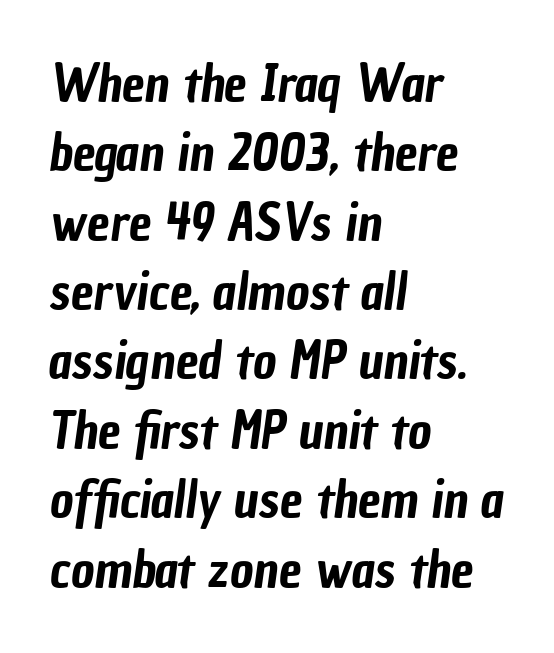
Q: Is the typeface a serif or a sans-serif typeface? A: Sans-serif.
Q: Is the text underlined? A: No.
Q: How is the paragraph aligned? A: Left-aligned.
Q: Is the spacing between letters normal or unusually wide? A: Normal.
Q: Is the spacing between lines tight, normal or loose? A: Normal.
Q: Width (condensed, normal, or wide)? A: Condensed.
Q: Stroke contrast? A: Low.
Q: x-height? A: Medium.
Q: Monospaced? A: No.
